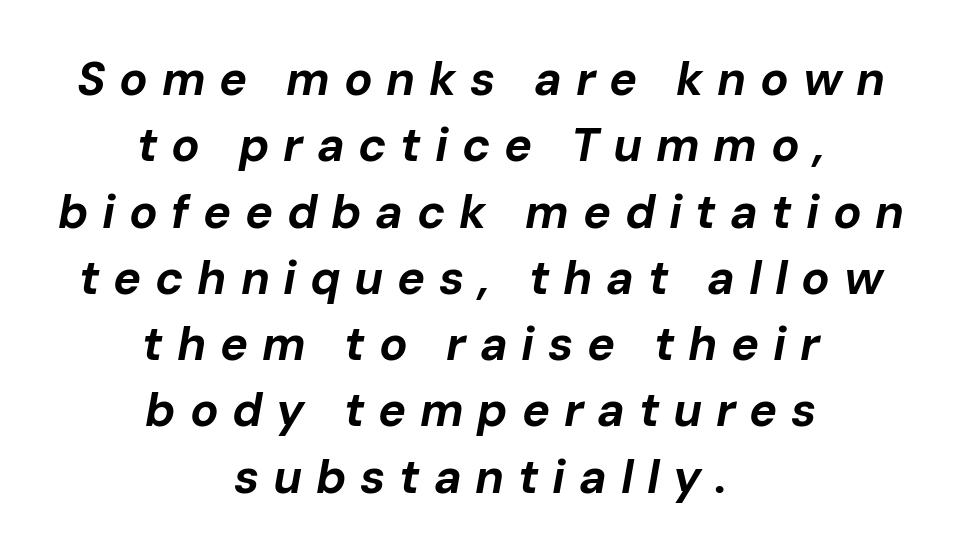
The image shows 47 px bold type, italic (leaning right); set centered, normal line spacing (1.41x), unusually wide letter spacing (+0.29 em), not underlined; low stroke contrast and a medium x-height.
